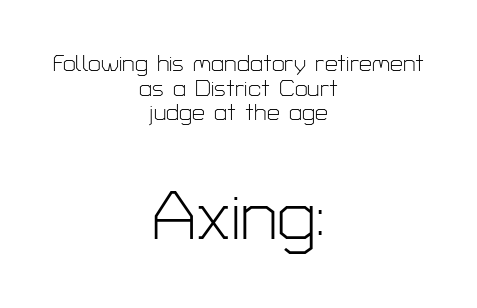
{"serif": "no", "italic": "no", "bold": "no", "weight": "light", "width": "normal", "stroke_contrast": "low", "x_height": "medium", "monospaced": "no", "underline": "no", "align": "center", "line_spacing": "tight", "line_spacing_ratio": 1.07, "letter_spacing": "normal", "letter_spacing_em": 0.0, "larger_block": "second", "size_ratio": 3.0, "glyph_px": 69}
